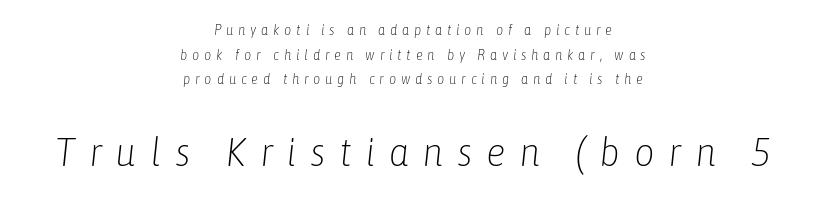
{"italic": "yes", "lean": "right", "slant_degrees": 6, "bold": "no", "weight": "light", "width": "condensed", "stroke_contrast": "low", "x_height": "medium", "monospaced": "no", "underline": "no", "align": "center", "line_spacing_ratio": 1.76, "letter_spacing": "wide", "letter_spacing_em": 0.34, "larger_block": "second", "size_ratio": 2.86, "glyph_px": 40}
